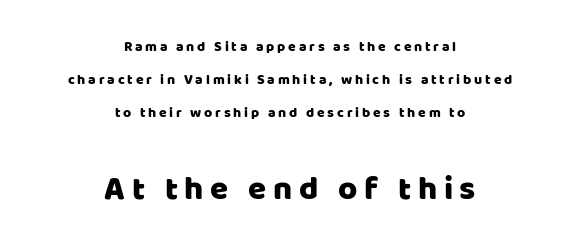
The image shows 33 px sans-serif type, upright; set centered, loose line spacing (2.37x), unusually wide letter spacing (+0.2 em), not underlined; the second (bottom) block is 2.36x larger; low stroke contrast and a large x-height.
